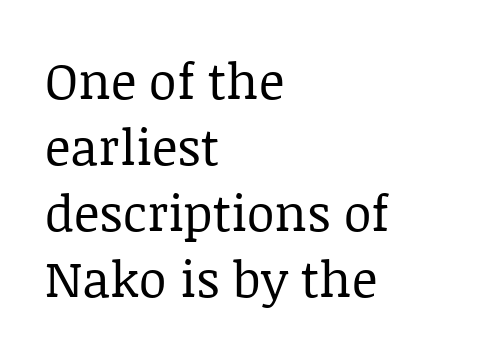
The image shows 50 px regular-weight serif type, upright; set left-aligned, normal line spacing (1.32x), normal letter spacing, not underlined; low stroke contrast and a large x-height.
